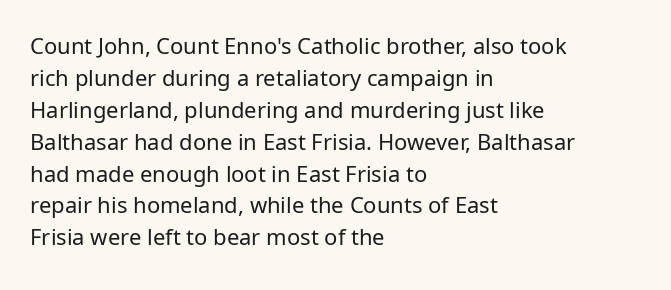
Q: Is the text bold? A: No.
Q: Is the text italic (slanted)? A: No, it is upright.
Q: Is the text underlined? A: No.
Q: How is the paragraph aligned? A: Left-aligned.
Q: Is the spacing between letters normal or unusually wide? A: Normal.
Q: Is the spacing between lines tight, normal or loose? A: Normal.
